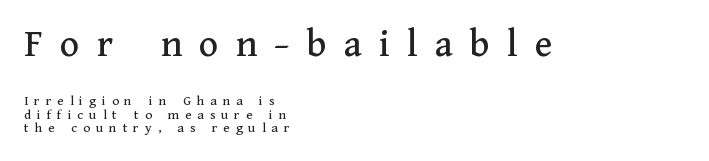
{"serif": "yes", "italic": "no", "width": "normal", "stroke_contrast": "medium", "x_height": "medium", "monospaced": "no", "underline": "no", "align": "left", "line_spacing": "tight", "line_spacing_ratio": 0.96, "letter_spacing": "wide", "letter_spacing_em": 0.43, "larger_block": "first", "size_ratio": 2.86, "glyph_px": 40}
